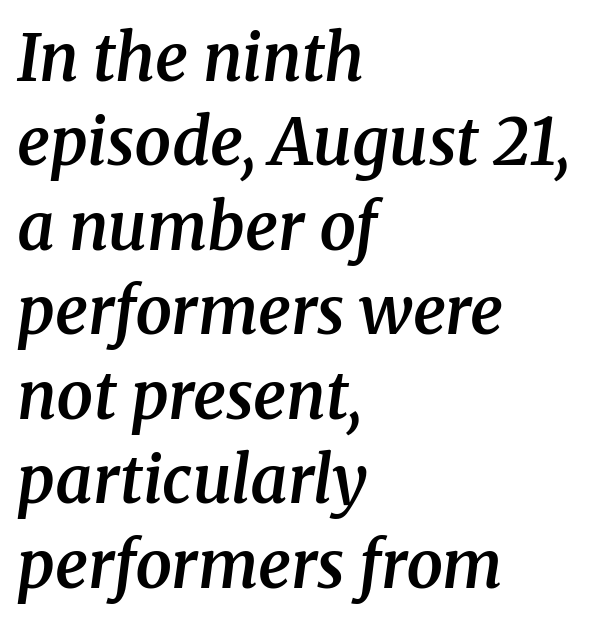
{"serif": "yes", "italic": "yes", "lean": "right", "slant_degrees": 8, "bold": "semi", "weight": "semibold", "width": "normal", "stroke_contrast": "medium", "x_height": "medium", "monospaced": "no", "underline": "no", "align": "left", "line_spacing": "normal", "line_spacing_ratio": 1.3, "letter_spacing": "normal", "letter_spacing_em": 0.0, "glyph_px": 65}
